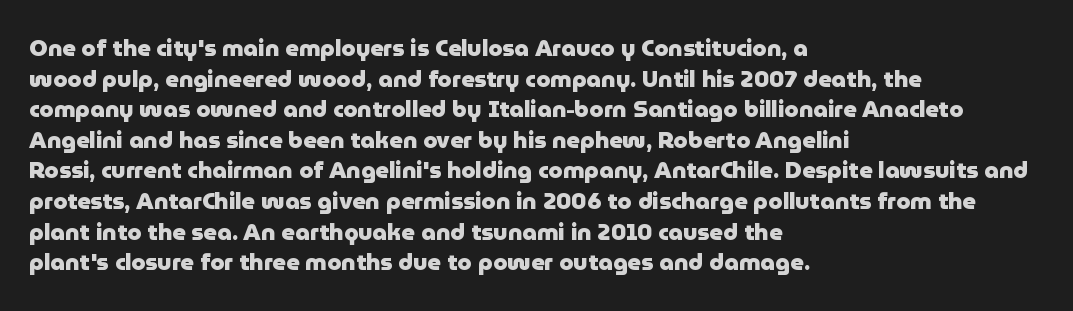
{"italic": "no", "bold": "yes", "underline": "no", "align": "left", "line_spacing": "normal", "line_spacing_ratio": 1.33, "letter_spacing": "normal", "letter_spacing_em": 0.0, "glyph_px": 23}
